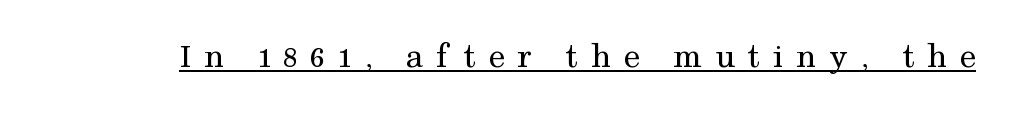
The image shows 36 px regular-weight serif type, upright; set unusually wide letter spacing (+0.34 em), underlined; medium stroke contrast and a medium x-height.
